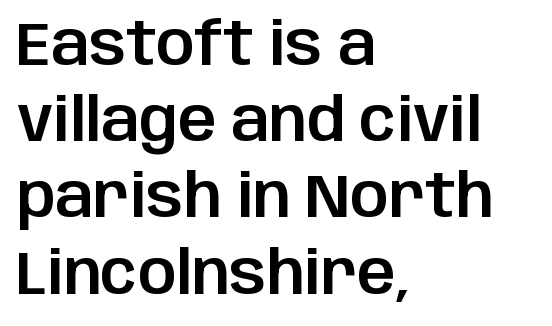
Quick note: underline off. To sum up the face: it is a sans, with no serifs. The lines are quadded left. Ordinary non-slanted type is in use. Each word holds together tightly as a unit, with standard inter-letter gaps. The vertical gap from one line to the next is medium.
